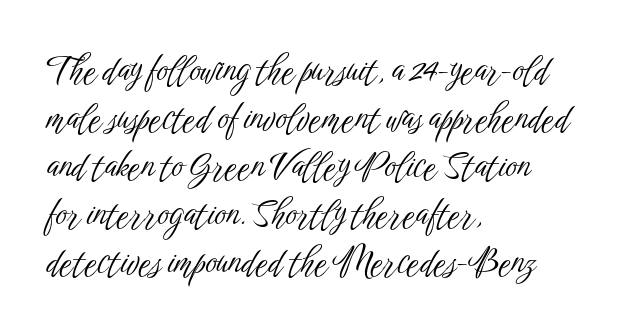
Q: Is the text bold? A: No.
Q: Is the text italic (slanted)? A: Yes.
Q: Is the typeface a serif or a sans-serif typeface? A: Sans-serif.
Q: Is the text underlined? A: No.
Q: How is the paragraph aligned? A: Left-aligned.
Q: Is the spacing between letters normal or unusually wide? A: Normal.
Q: Is the spacing between lines tight, normal or loose? A: Normal.
Q: Width (condensed, normal, or wide)? A: Condensed.
Q: Stroke contrast? A: Low.
Q: x-height? A: Medium.
Q: Monospaced? A: No.
